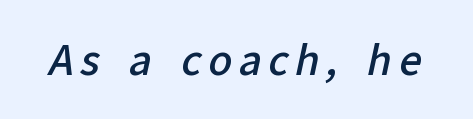
{"serif": "no", "bold": "semi", "weight": "semibold", "width": "normal", "stroke_contrast": "low", "x_height": "medium", "monospaced": "no", "underline": "no", "glyph_px": 40}
